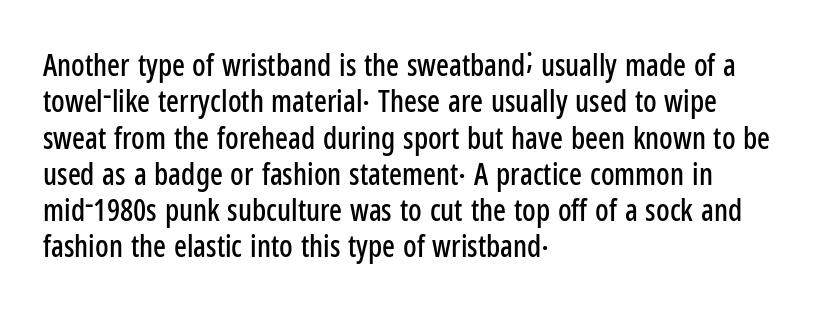
{"serif": "no", "italic": "no", "width": "condensed", "stroke_contrast": "low", "x_height": "medium", "monospaced": "no", "underline": "no", "align": "left", "line_spacing_ratio": 1.21, "letter_spacing": "normal", "letter_spacing_em": 0.0, "glyph_px": 30}
